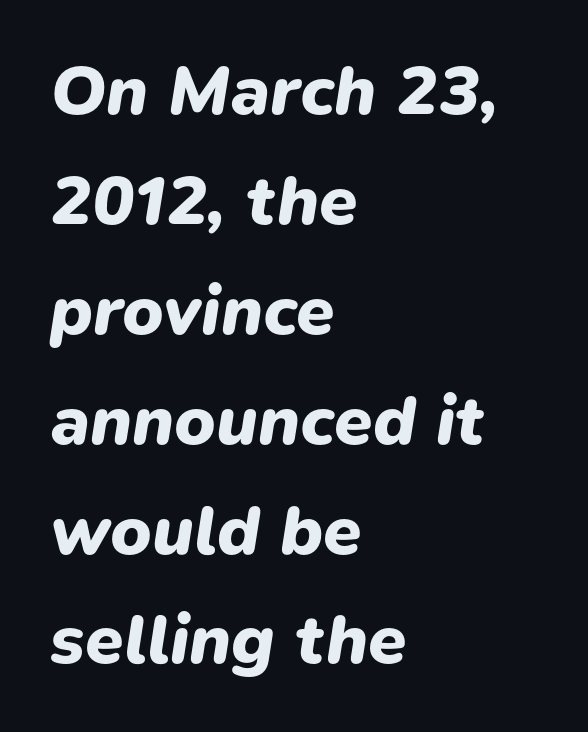
Q: Is the text bold? A: Yes.
Q: Is the text italic (slanted)? A: Yes, it leans right by about 9 degrees.
Q: Is the text underlined? A: No.
Q: How is the paragraph aligned? A: Left-aligned.
Q: Is the spacing between letters normal or unusually wide? A: Normal.
Q: Is the spacing between lines tight, normal or loose? A: Normal.
Q: Width (condensed, normal, or wide)? A: Normal.
Q: Stroke contrast? A: Low.
Q: x-height? A: Medium.
Q: Monospaced? A: No.
